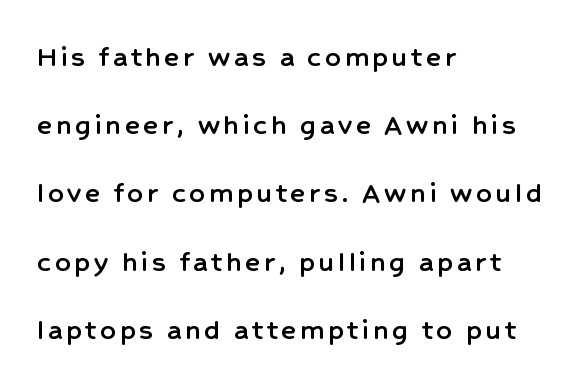
Q: Is the text italic (slanted)? A: No, it is upright.
Q: Is the typeface a serif or a sans-serif typeface? A: Sans-serif.
Q: Is the text underlined? A: No.
Q: How is the paragraph aligned? A: Left-aligned.
Q: Is the spacing between lines tight, normal or loose? A: Loose.
Q: Width (condensed, normal, or wide)? A: Normal.
Q: Stroke contrast? A: Low.
Q: x-height? A: Medium.
Q: Monospaced? A: No.
